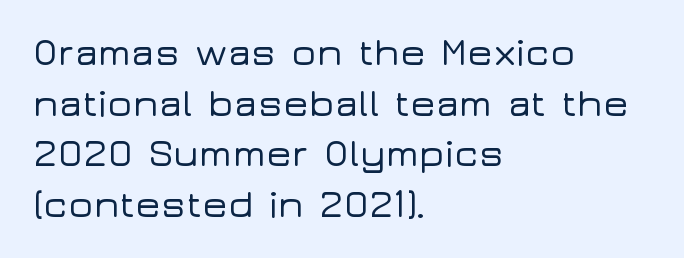
Q: Is the text italic (slanted)? A: No, it is upright.
Q: Is the typeface a serif or a sans-serif typeface? A: Sans-serif.
Q: Is the text underlined? A: No.
Q: How is the paragraph aligned? A: Left-aligned.
Q: Is the spacing between letters normal or unusually wide? A: Normal.
Q: Is the spacing between lines tight, normal or loose? A: Normal.
Q: Width (condensed, normal, or wide)? A: Wide.
Q: Stroke contrast? A: Low.
Q: x-height? A: Medium.
Q: Monospaced? A: No.
